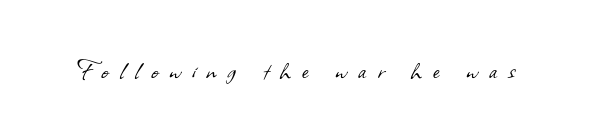
Q: Is the text bold? A: No.
Q: Is the typeface a serif or a sans-serif typeface? A: Sans-serif.
Q: Is the text underlined? A: No.
Q: Is the spacing between letters normal or unusually wide? A: Unusually wide.
Q: Width (condensed, normal, or wide)? A: Normal.
Q: Stroke contrast? A: Low.
Q: x-height? A: Small.
Q: Monospaced? A: No.
